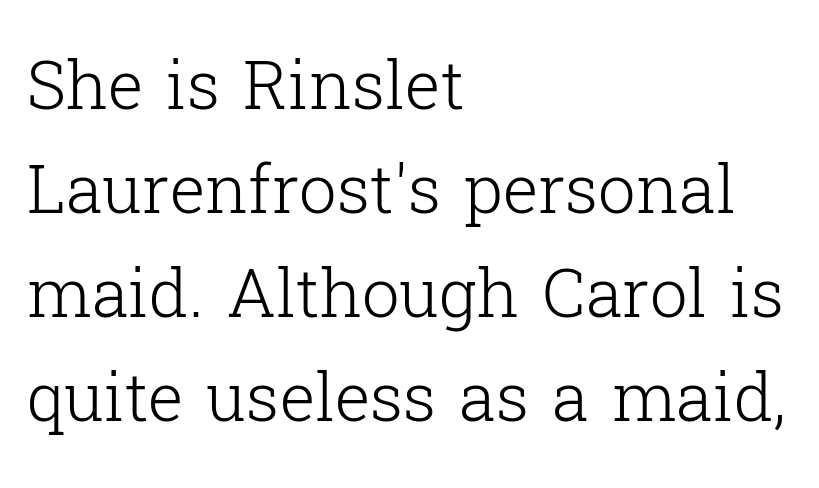
The image shows 67 px light serif type, upright; set left-aligned, normal line spacing (1.55x), normal letter spacing, not underlined; low stroke contrast and a medium x-height.
